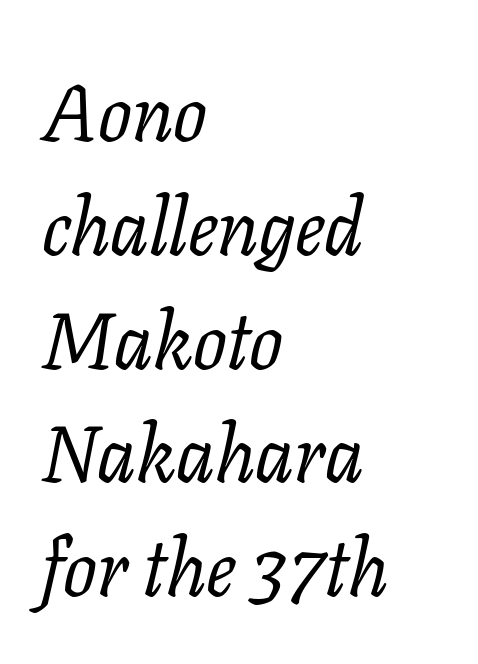
Q: Is the text bold? A: No.
Q: Is the text italic (slanted)? A: Yes, it leans right by about 11 degrees.
Q: Is the typeface a serif or a sans-serif typeface? A: Serif.
Q: Is the text underlined? A: No.
Q: How is the paragraph aligned? A: Left-aligned.
Q: Is the spacing between letters normal or unusually wide? A: Normal.
Q: Is the spacing between lines tight, normal or loose? A: Normal.
Q: Width (condensed, normal, or wide)? A: Normal.
Q: Stroke contrast? A: Low.
Q: x-height? A: Medium.
Q: Monospaced? A: No.
